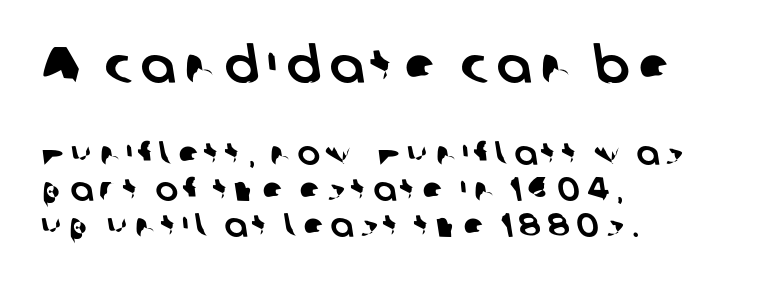
{"serif": "no", "width": "normal", "stroke_contrast": "low", "x_height": "medium", "monospaced": "no", "underline": "no", "align": "left", "line_spacing": "tight", "line_spacing_ratio": 1.06, "larger_block": "first", "size_ratio": 1.5, "glyph_px": 51}
